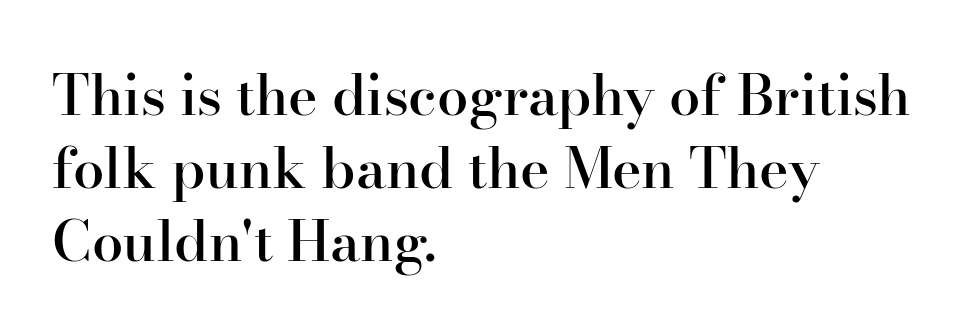
Quick note: interline space is typical. Heft: intermediate — a semibold. The setting favours the left margin, as ordinary paragraphs usually do. A bare baseline throughout the passage. The letters advance in unequal steps, a hallmark of proportional type.
